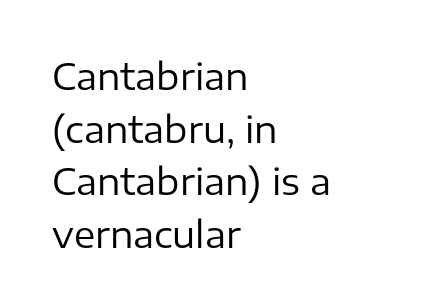
Q: Is the text bold? A: No.
Q: Is the text italic (slanted)? A: No, it is upright.
Q: Is the typeface a serif or a sans-serif typeface? A: Sans-serif.
Q: Is the text underlined? A: No.
Q: How is the paragraph aligned? A: Left-aligned.
Q: Is the spacing between letters normal or unusually wide? A: Normal.
Q: Is the spacing between lines tight, normal or loose? A: Normal.
Q: Width (condensed, normal, or wide)? A: Normal.
Q: Stroke contrast? A: Low.
Q: x-height? A: Medium.
Q: Monospaced? A: No.
